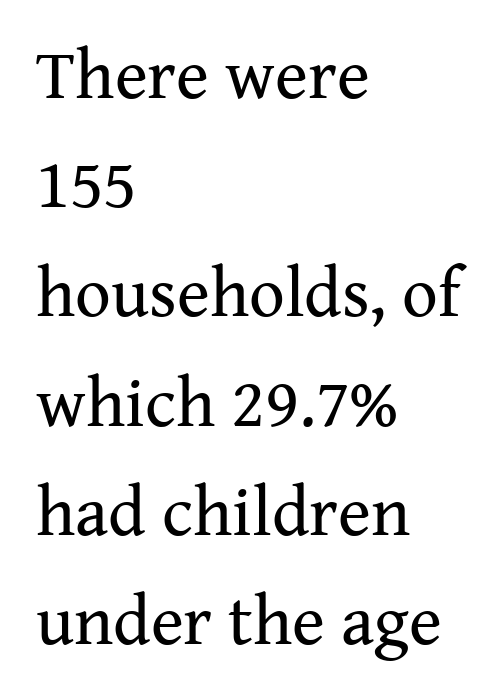
Q: Is the text bold? A: No.
Q: Is the text italic (slanted)? A: No, it is upright.
Q: Is the typeface a serif or a sans-serif typeface? A: Serif.
Q: Is the text underlined? A: No.
Q: How is the paragraph aligned? A: Left-aligned.
Q: Is the spacing between letters normal or unusually wide? A: Normal.
Q: Is the spacing between lines tight, normal or loose? A: Normal.
Q: Width (condensed, normal, or wide)? A: Normal.
Q: Stroke contrast? A: Medium.
Q: x-height? A: Medium.
Q: Monospaced? A: No.
